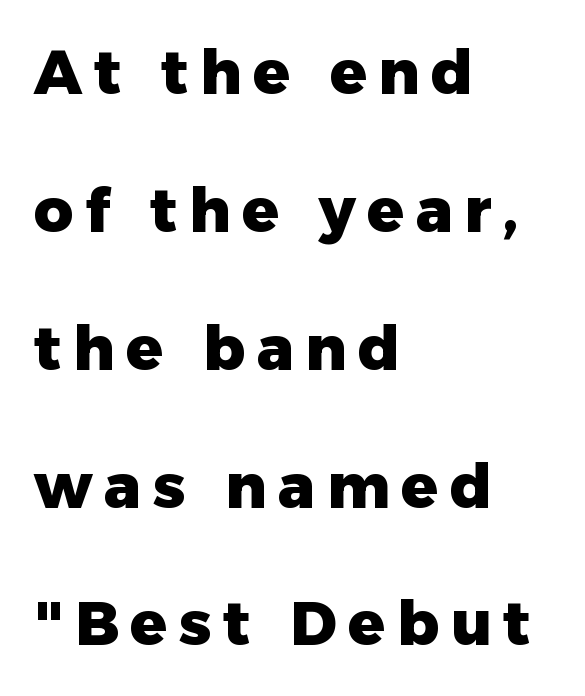
The image shows 61 px heavy sans-serif type, upright; set left-aligned, loose line spacing (2.26x), not underlined; low stroke contrast and a medium x-height.
